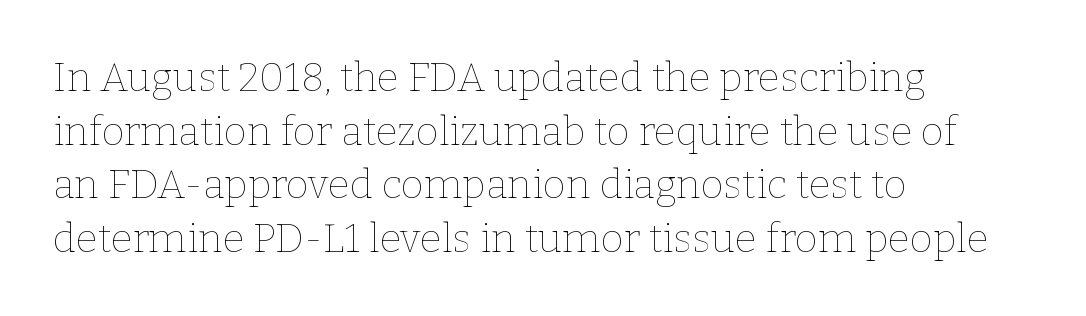
{"italic": "no", "bold": "no", "weight": "thin", "width": "normal", "stroke_contrast": "low", "x_height": "medium", "monospaced": "no", "underline": "no", "align": "left", "line_spacing": "normal", "line_spacing_ratio": 1.34, "letter_spacing": "normal", "letter_spacing_em": 0.0, "glyph_px": 40}
